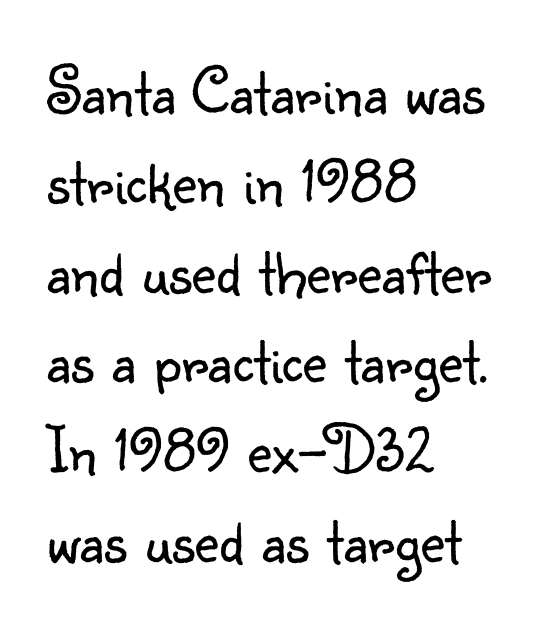
The letterforms sit shoulder to shoulder at normal distance. This sample has the flowing, uneven cadence of proportional lettering. The space beneath each line is pristine and unruled. These lines stack with their left ends in a neat column. Normally led — the rows are evenly, conventionally spaced.
